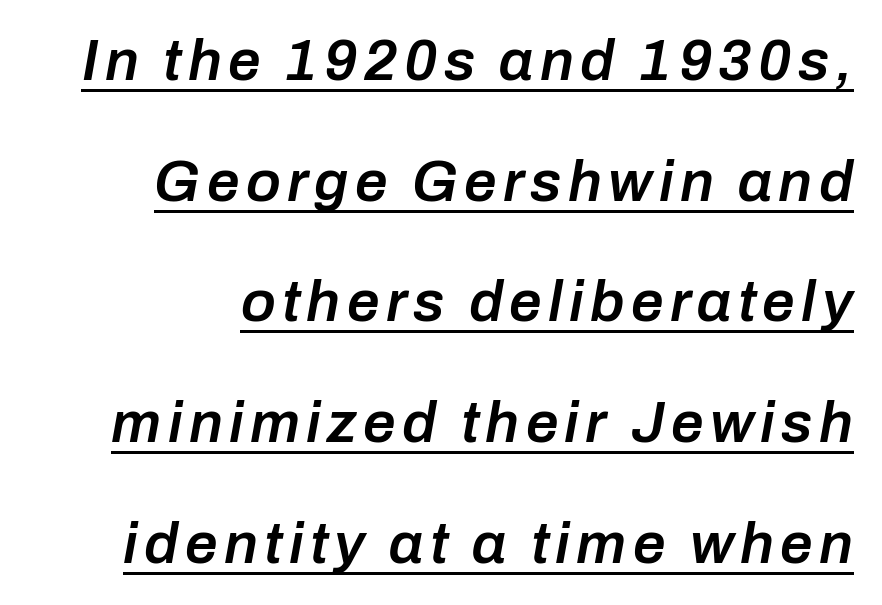
{"italic": "yes", "lean": "right", "slant_degrees": 10, "bold": "semi", "weight": "semibold", "width": "normal", "stroke_contrast": "low", "x_height": "medium", "monospaced": "no", "underline": "yes", "align": "right", "line_spacing": "loose", "line_spacing_ratio": 2.08, "glyph_px": 58}
